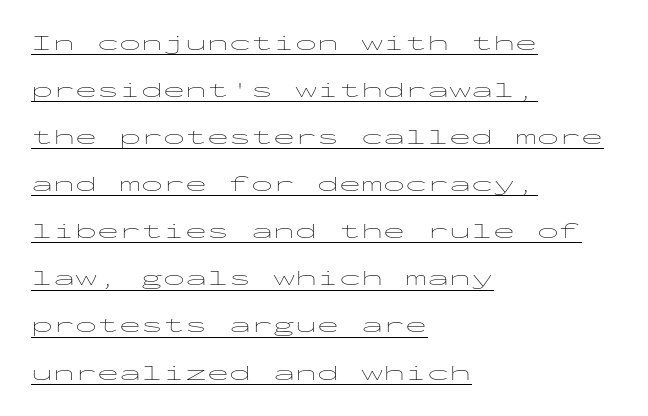
The line texture is even and compact thanks to regular tracking. In CSS terms this would be text-align: left. Compared with a typical body face, this is equally light or lighter still. Summary of vertical rhythm: relaxed, with wide interline spacing.
